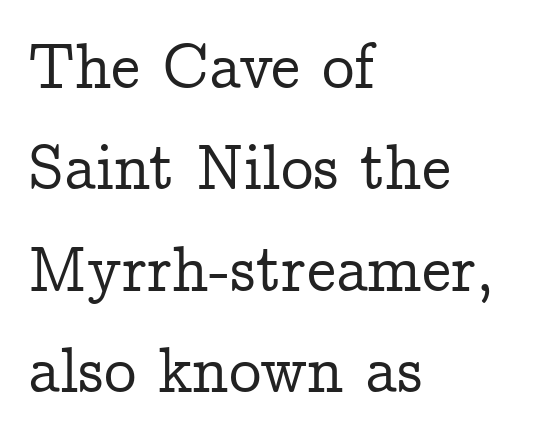
{"serif": "yes", "italic": "no", "width": "normal", "stroke_contrast": "low", "x_height": "medium", "monospaced": "no", "underline": "no", "align": "left", "line_spacing": "normal", "line_spacing_ratio": 1.56, "letter_spacing": "normal", "letter_spacing_em": 0.0, "glyph_px": 65}
